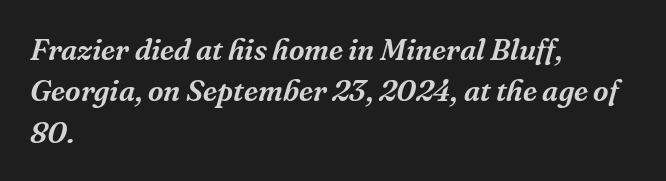
Does the leading feel generous? No, just average. The letters are slanted; this is an italic face. Compared with typical body copy, the letter spacing here is the same. Honestly, there is no underline to notice here at all. Font category for this specimen: serif.
